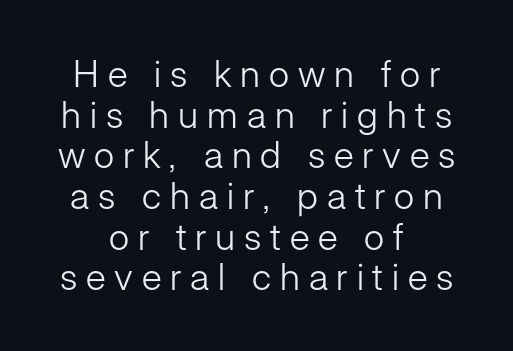
The rendering inserts visible extra space after every character. Notice how descenders almost collide with the ascenders below — that's tight leading. Each line is balanced around a shared central axis. Weight: in the light-to-regular range.
